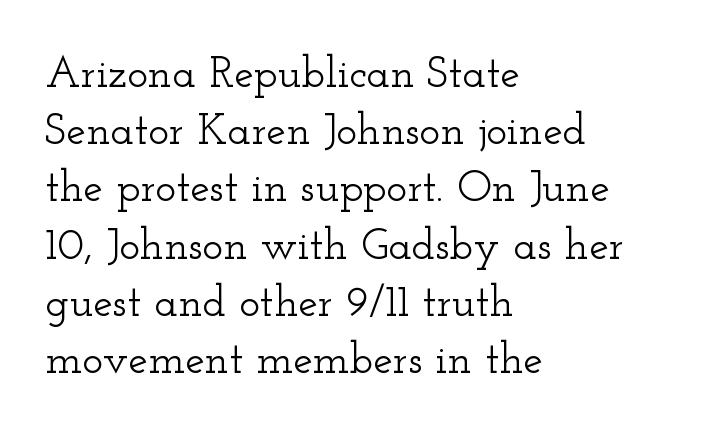
Stroke terminals: seriffed. The letters stand straight up with perfectly vertical stems. Nothing unusual about the tracking: characters are spaced as the font intends. Only glyphs here, with clear space below each row. Reading down the block, your eye returns to a fixed left position each line.
